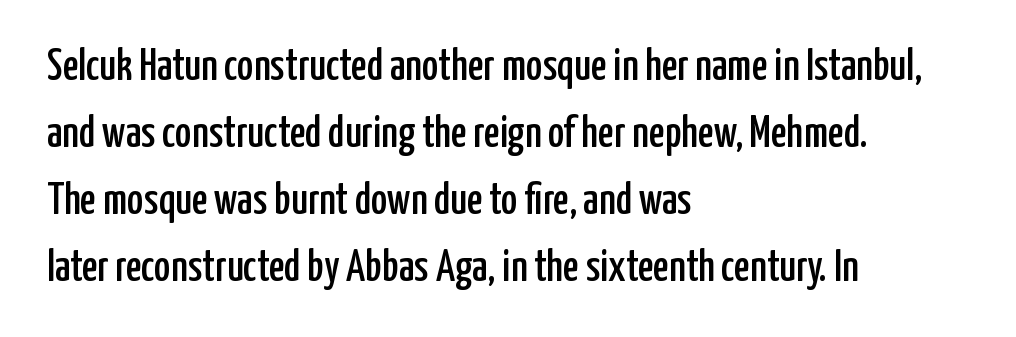
In terms of letterform style, serifs are entirely absent. Glance below the letters and you will spot only blank space. No extra tracking has been applied to these lines. Vertical spacing — default. The text block is weighted toward the left margin, trailing off unevenly rightward. Character widths vary here, with narrow letters taking less room than wide ones.
